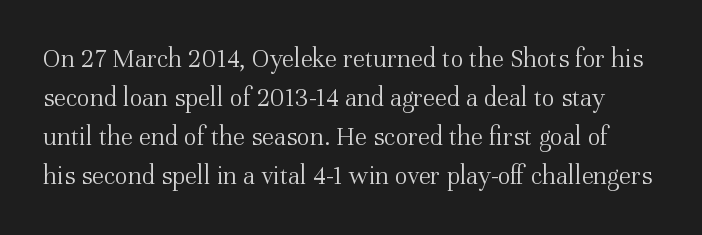
The image shows 27 px text type, upright; set normal line spacing (1.44x), normal letter spacing, not underlined.
